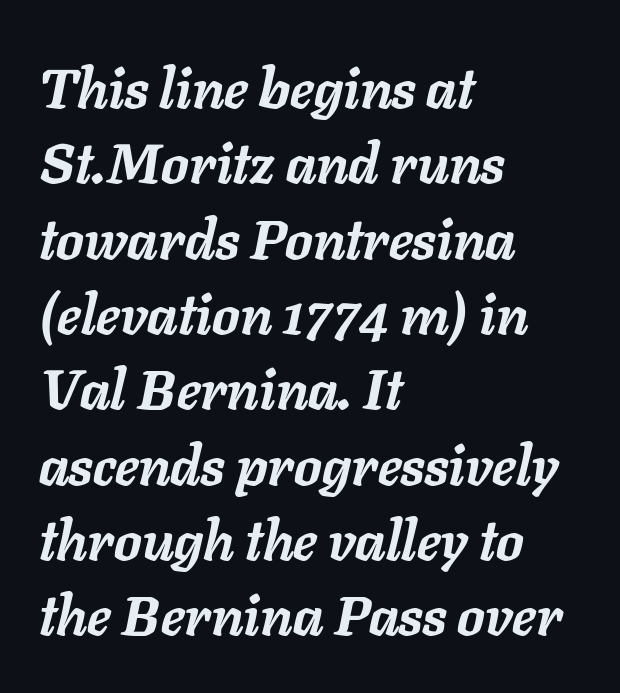
Q: Is the text bold? A: Yes.
Q: Is the text italic (slanted)? A: Yes, it leans right by about 11 degrees.
Q: Is the text underlined? A: No.
Q: How is the paragraph aligned? A: Left-aligned.
Q: Is the spacing between letters normal or unusually wide? A: Normal.
Q: Is the spacing between lines tight, normal or loose? A: Normal.
Q: Width (condensed, normal, or wide)? A: Normal.
Q: Stroke contrast? A: Low.
Q: x-height? A: Medium.
Q: Monospaced? A: No.
